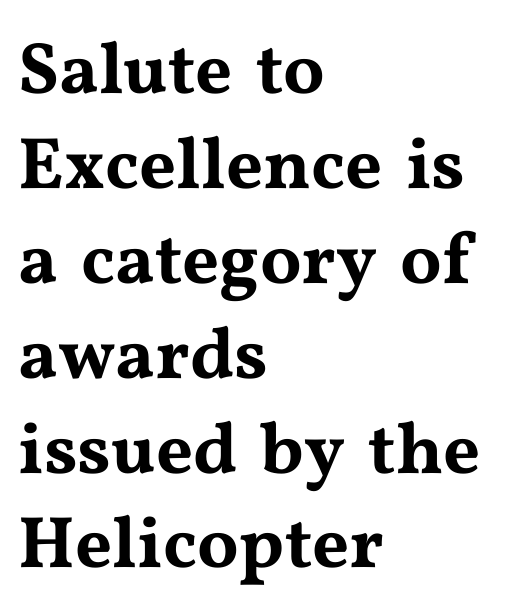
Q: Is the text italic (slanted)? A: No, it is upright.
Q: Is the typeface a serif or a sans-serif typeface? A: Serif.
Q: Is the text underlined? A: No.
Q: How is the paragraph aligned? A: Left-aligned.
Q: Is the spacing between letters normal or unusually wide? A: Normal.
Q: Is the spacing between lines tight, normal or loose? A: Normal.
Q: Width (condensed, normal, or wide)? A: Wide.
Q: Stroke contrast? A: Medium.
Q: x-height? A: Medium.
Q: Monospaced? A: No.
